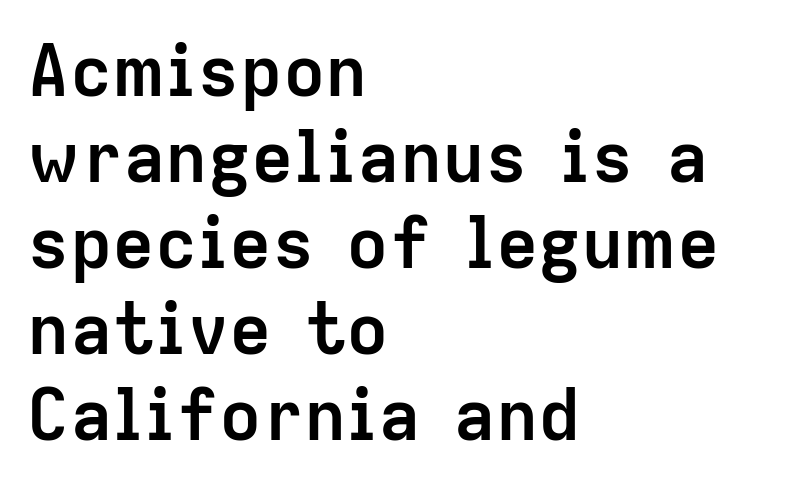
Note: no serifs on the glyphs. Character widths vary here, with narrow letters taking less room than wide ones. Caption: standard tracking, unaltered. Plain, unruled lines of type. Posture: straight, roman, zero tilt. Teacher's note: observe the even left margin — that is flush-left alignment.
